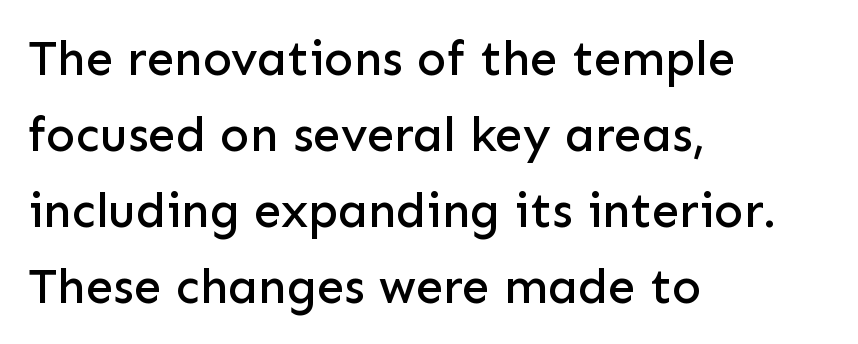
Is this a sans? Yes — the strokes have no serifs. Every character sits straight up, as roman type does. Summary of vertical rhythm: regular, with standard interline spacing. Is this a fixed-width face? No — the glyphs have proportional, varying widths. Quick note: underline off.
